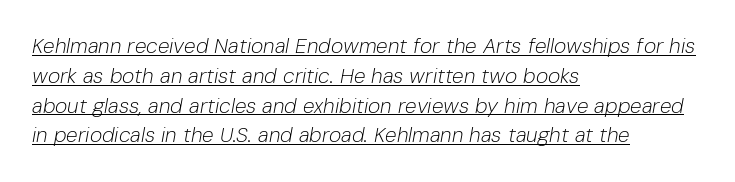
{"italic": "yes", "lean": "right", "slant_degrees": 10, "bold": "no", "underline": "yes", "align": "left", "line_spacing": "normal", "line_spacing_ratio": 1.42, "letter_spacing": "normal", "letter_spacing_em": 0.0, "glyph_px": 21}
